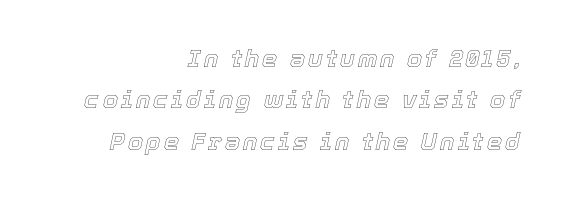
{"italic": "yes", "lean": "right", "slant_degrees": 12, "underline": "no", "align": "right", "line_spacing_ratio": 1.72, "glyph_px": 24}
